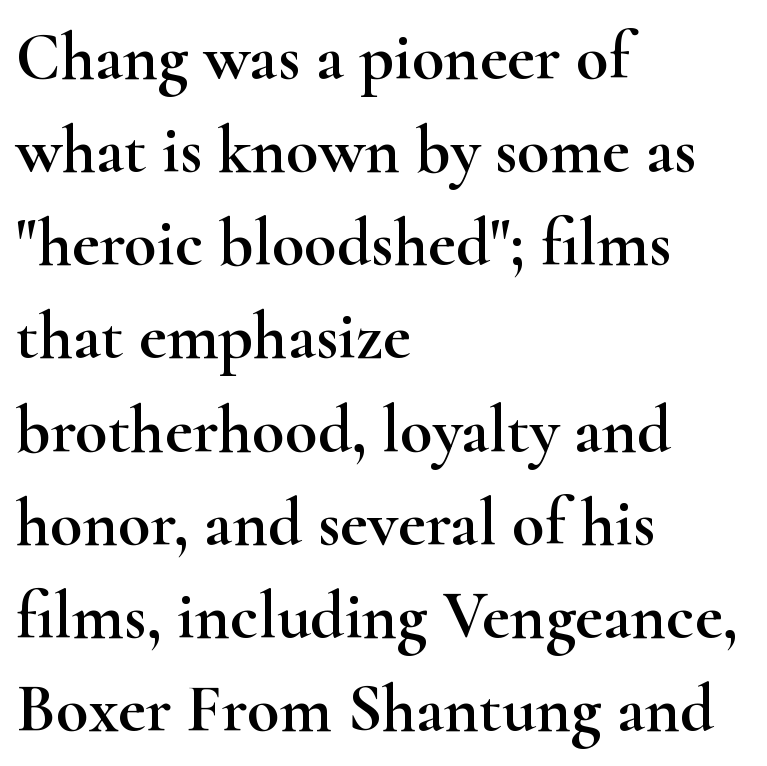
{"serif": "yes", "italic": "no", "width": "wide", "stroke_contrast": "high", "x_height": "small", "monospaced": "no", "underline": "no", "align": "left", "line_spacing": "normal", "line_spacing_ratio": 1.39, "letter_spacing": "normal", "letter_spacing_em": 0.0, "glyph_px": 67}
